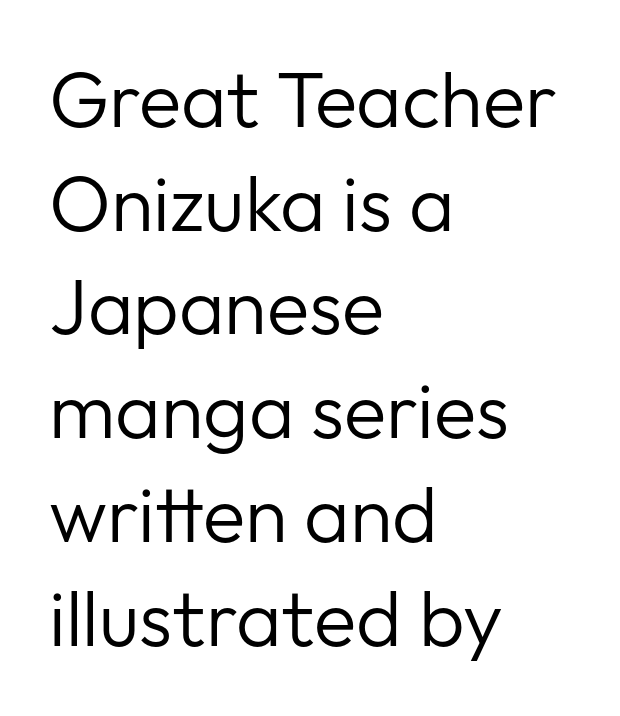
The image shows 78 px regular-weight sans-serif type, upright; set left-aligned, normal line spacing (1.33x), normal letter spacing, not underlined; low stroke contrast and a medium x-height.
